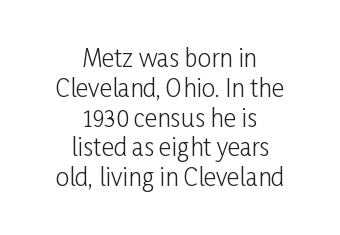
Q: Is the text bold? A: No.
Q: Is the text italic (slanted)? A: No, it is upright.
Q: Is the text underlined? A: No.
Q: How is the paragraph aligned? A: Centered.
Q: Is the spacing between letters normal or unusually wide? A: Normal.
